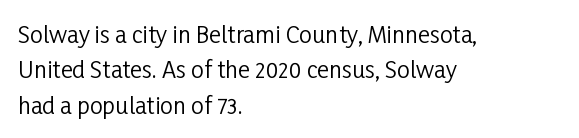
The face looks like a standard text weight, possibly lighter. Vertical strokes here are truly vertical. These lines keep a tight, regular rhythm from letter to letter. Leading matches the norm, producing a regular column. Left-aligned paragraph, ragged on the right. The space directly below the letters is spotless.
